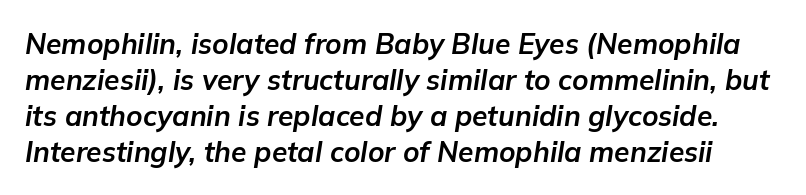
The image shows 28 px bold type, italic (leaning right); set normal line spacing (1.29x), normal letter spacing, not underlined; low stroke contrast and a medium x-height.
